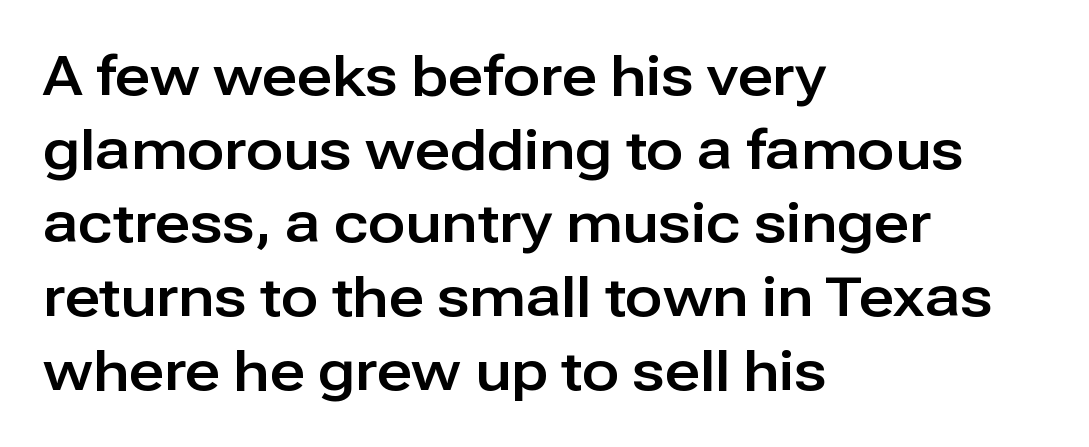
Q: Is the text italic (slanted)? A: No, it is upright.
Q: Is the typeface a serif or a sans-serif typeface? A: Sans-serif.
Q: Is the text underlined? A: No.
Q: How is the paragraph aligned? A: Left-aligned.
Q: Is the spacing between letters normal or unusually wide? A: Normal.
Q: Is the spacing between lines tight, normal or loose? A: Normal.
Q: Width (condensed, normal, or wide)? A: Normal.
Q: Stroke contrast? A: Low.
Q: x-height? A: Medium.
Q: Monospaced? A: No.
